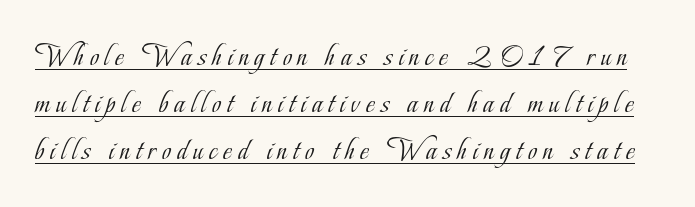
Stroke thickness stays within the range of a standard reading face or lighter. These lines are composed in type with serifs. Observe the wide spacing: letters keep a clear distance from each other. Does the leading feel generous? No, just average. Underlining? Definitely there.
